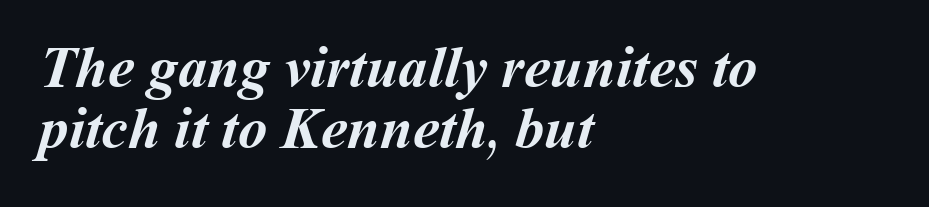
The image shows 59 px semibold type; set left-aligned, tight line spacing (1.04x), normal letter spacing, not underlined; medium stroke contrast and a medium x-height.
